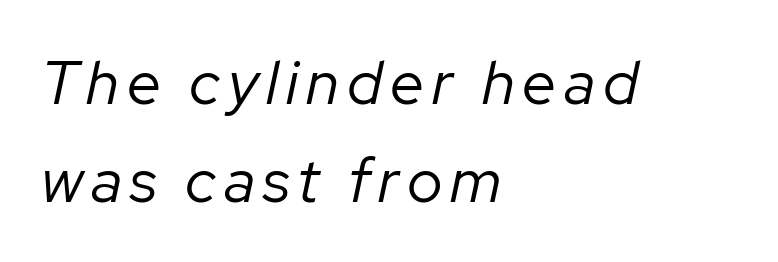
The image shows 61 px regular-weight type, italic (leaning right); set left-aligned, normal line spacing (1.6x), not underlined; low stroke contrast and a medium x-height.
